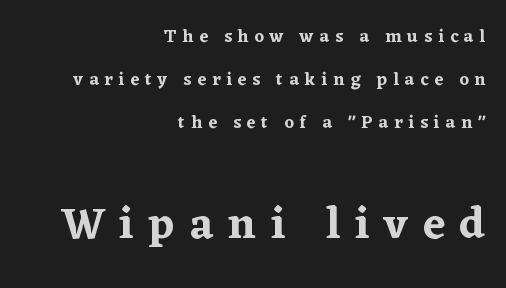
{"serif": "yes", "italic": "no", "width": "normal", "stroke_contrast": "low", "x_height": "medium", "monospaced": "no", "underline": "no", "align": "right", "line_spacing": "loose", "line_spacing_ratio": 2.38, "letter_spacing": "wide", "letter_spacing_em": 0.32, "larger_block": "second", "size_ratio": 2.5, "glyph_px": 45}
